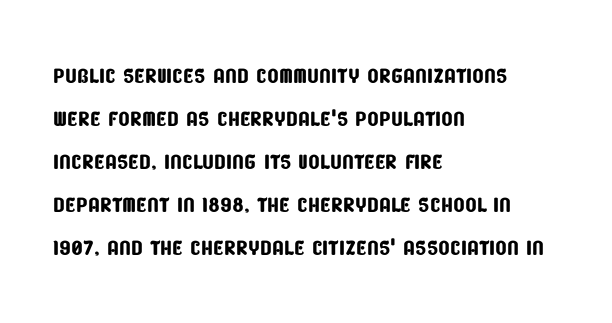
The image shows 30 px condensed sans-serif type; set left-aligned, normal line spacing (1.43x), normal letter spacing, not underlined; low stroke contrast and a large x-height.
